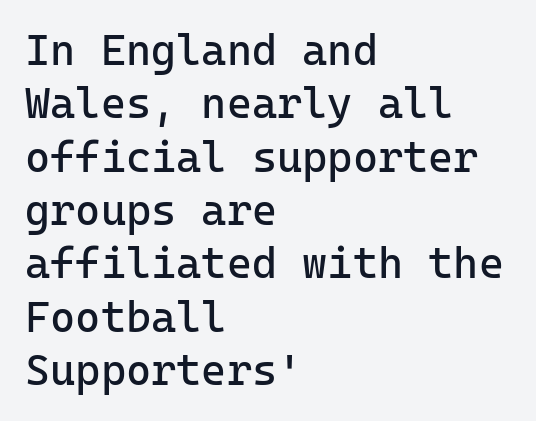
The image shows 43 px regular-weight sans-serif type, upright, monospaced; set left-aligned, line spacing 1.24x, normal letter spacing, not underlined; low stroke contrast and a medium x-height.
